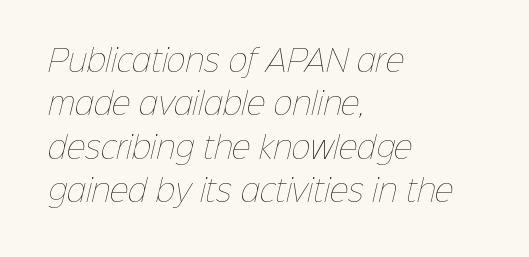
{"bold": "no", "weight": "thin", "width": "normal", "stroke_contrast": "low", "x_height": "medium", "monospaced": "no", "underline": "no", "align": "left", "line_spacing": "normal", "line_spacing_ratio": 1.5, "letter_spacing": "normal", "letter_spacing_em": 0.0, "glyph_px": 29}
